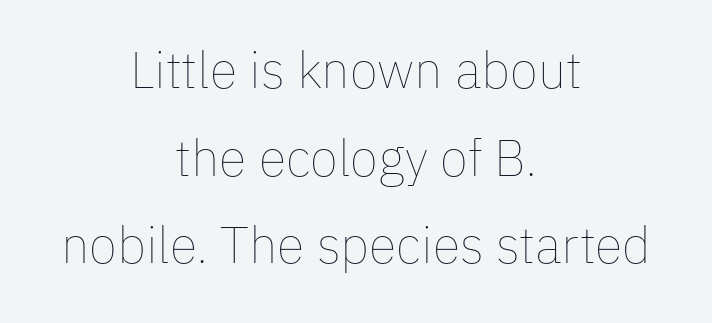
{"italic": "no", "bold": "no", "weight": "thin", "width": "normal", "stroke_contrast": "low", "x_height": "medium", "monospaced": "no", "underline": "no", "align": "center", "line_spacing_ratio": 1.72, "letter_spacing": "normal", "letter_spacing_em": 0.0, "glyph_px": 51}
